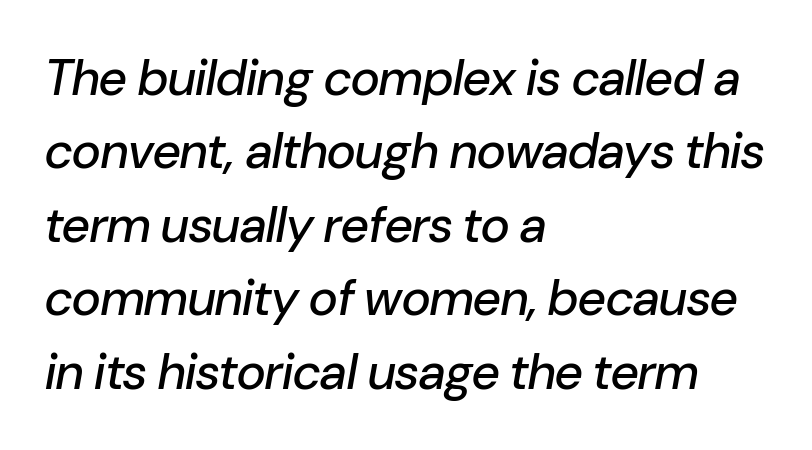
{"italic": "yes", "lean": "right", "slant_degrees": 10, "width": "normal", "stroke_contrast": "low", "x_height": "medium", "monospaced": "no", "underline": "no", "align": "left", "line_spacing": "normal", "line_spacing_ratio": 1.47, "letter_spacing": "normal", "letter_spacing_em": 0.0, "glyph_px": 50}
